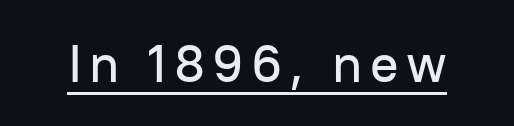
Designer's note — italics off, roman on. These lines are composed in type without serifs. The rendered words wear a rule along their underside. Note the varied advance widths — an 'i' is clearly narrower than an 'm'.
